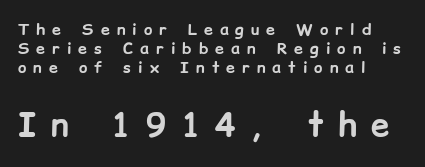
{"serif": "no", "italic": "no", "bold": "yes", "weight": "bold", "width": "normal", "stroke_contrast": "low", "x_height": "medium", "monospaced": "no", "underline": "no", "align": "left", "line_spacing_ratio": 1.18, "letter_spacing": "wide", "letter_spacing_em": 0.44, "larger_block": "second", "size_ratio": 2.06, "glyph_px": 33}
